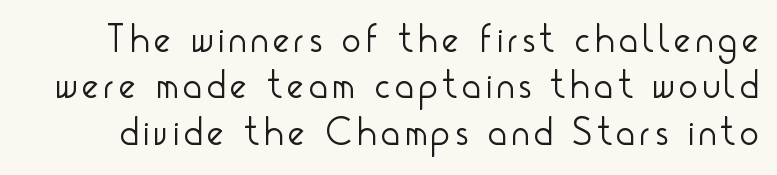
{"serif": "no", "italic": "no", "bold": "no", "weight": "light", "width": "condensed", "stroke_contrast": "low", "x_height": "small", "monospaced": "no", "underline": "no", "line_spacing_ratio": 1.19, "glyph_px": 39}
